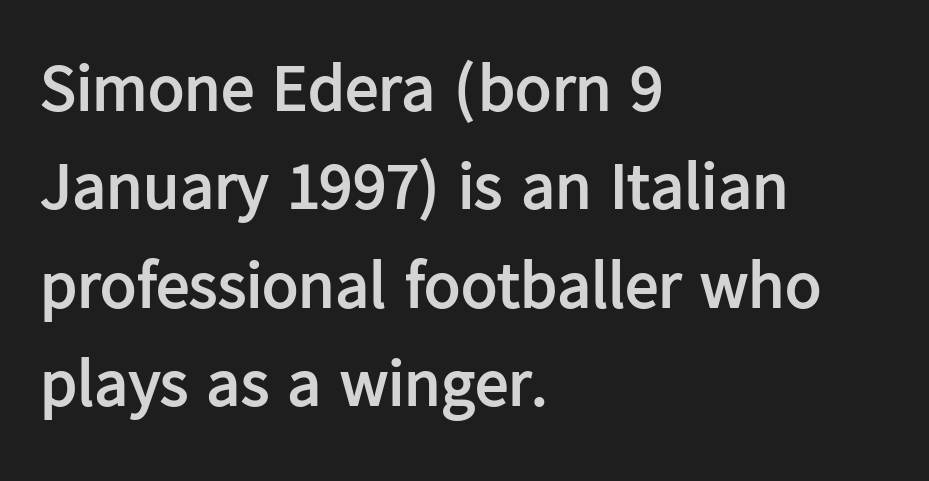
Q: Is the text bold? A: Yes.
Q: Is the text italic (slanted)? A: No, it is upright.
Q: Is the typeface a serif or a sans-serif typeface? A: Sans-serif.
Q: Is the text underlined? A: No.
Q: How is the paragraph aligned? A: Left-aligned.
Q: Is the spacing between letters normal or unusually wide? A: Normal.
Q: Is the spacing between lines tight, normal or loose? A: Normal.
Q: Width (condensed, normal, or wide)? A: Normal.
Q: Stroke contrast? A: Low.
Q: x-height? A: Medium.
Q: Monospaced? A: No.
